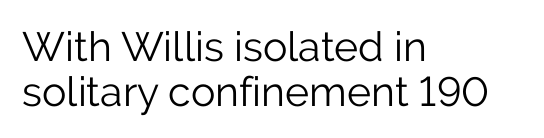
The image shows 41 px light sans-serif type, upright; set left-aligned, tight line spacing (1.09x), normal letter spacing, not underlined; low stroke contrast and a medium x-height.
